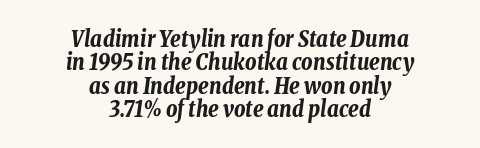
Nothing unusual about the tracking: characters are spaced as the font intends. This rendering uses center alignment, leaving both contours irregular but symmetric. Glance below the letters and you will spot only blank space. When letters slant like this, we call the style italic. A typesetter would call this leading minimal, almost set solid.
